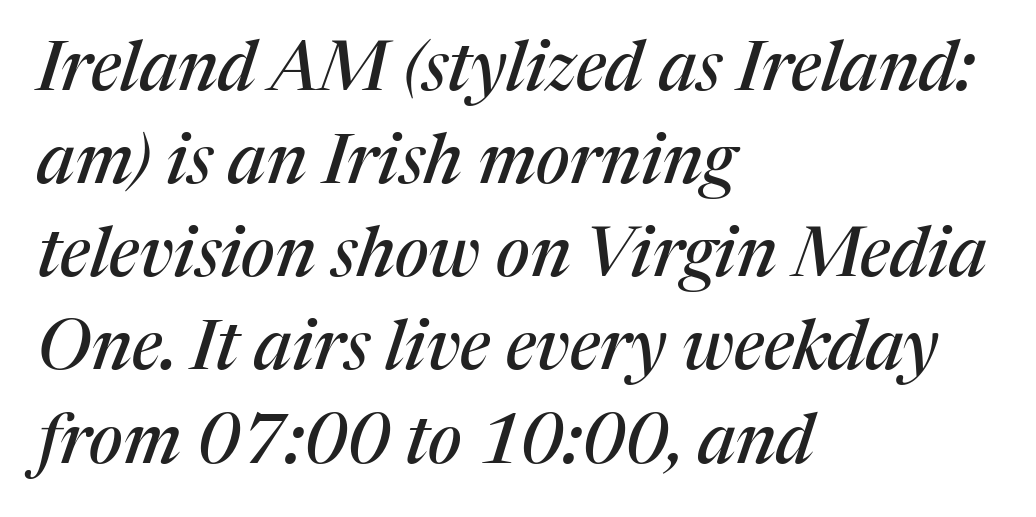
{"serif": "yes", "italic": "yes", "lean": "right", "slant_degrees": 17, "width": "normal", "stroke_contrast": "medium", "x_height": "medium", "monospaced": "no", "underline": "no", "align": "left", "line_spacing": "normal", "line_spacing_ratio": 1.35, "letter_spacing": "normal", "letter_spacing_em": 0.0, "glyph_px": 69}
